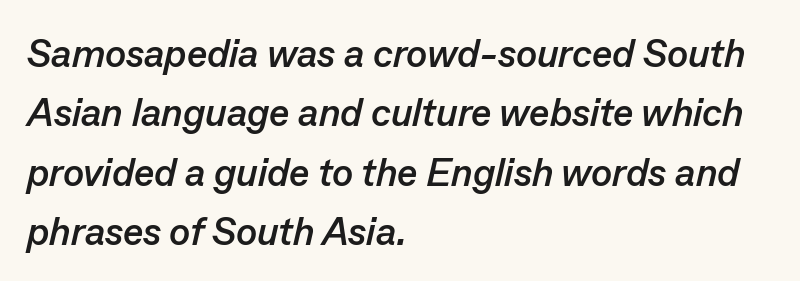
Each new line begins a customary step beneath the previous one. Each letter keeps its own natural width here, so spacing adapts to shape. Nobody drew a line under any word here. Leftover space on each line is placed entirely after the last word. Here the glyphs are tracked normally, forming tight word shapes. Summary of weight: heavy, a full bold.
